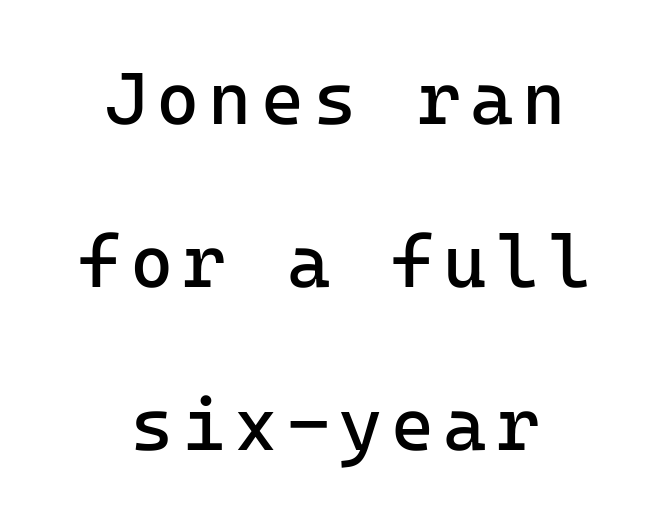
Summary of vertical rhythm: relaxed, with wide interline spacing. The glyphs are unaccompanied by any horizontal stroke below them. The type family on display is of the sans-serif kind. Does the copy run flush right? No — it is centered line by line. Nothing heavy about these letters — not bold at all. The rendering uses typewriter-style spacing with identical character cells.
